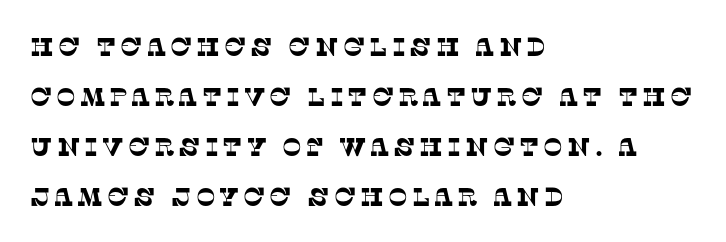
Q: Is the text underlined? A: No.
Q: How is the paragraph aligned? A: Left-aligned.
Q: Is the spacing between lines tight, normal or loose? A: Loose.
